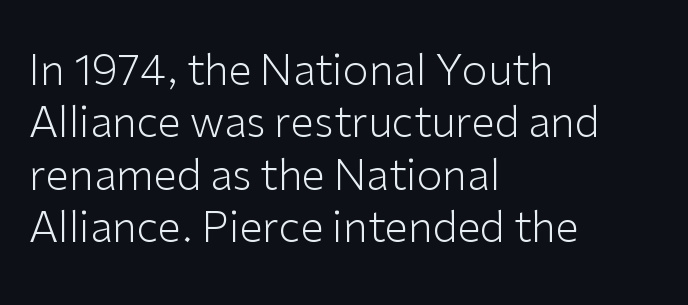
Look at the tracking — it's just the regular setting, nothing added. Each stroke keeps to a modest, everyday thickness or less. The baseline area is clear. A typesetter would call this proportional, since set widths differ per character. The vertical gap from one line to the next is medium. The rendering shows plain stroke endings on the letterforms — a sans-serif design.
